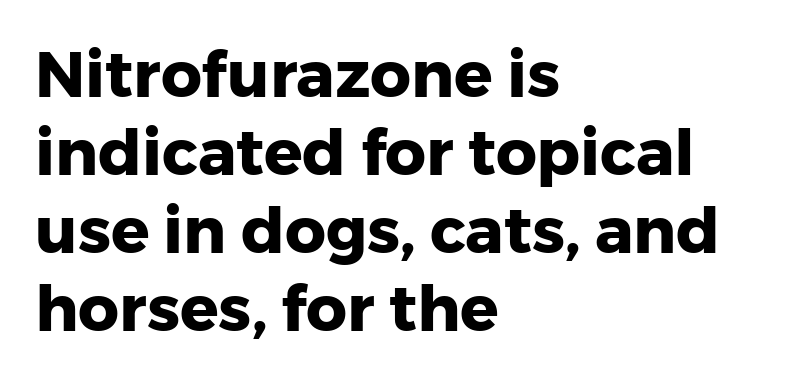
Summary of weight: heavy, a full bold. Left-aligned paragraph, ragged on the right. The letters sit at their default tracking, neither squeezed nor spread. No word sits above an underline. Posture: vertical.
